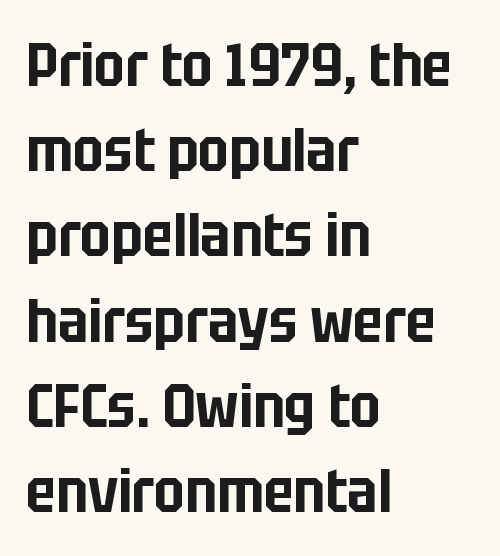
{"serif": "no", "italic": "no", "width": "condensed", "stroke_contrast": "low", "x_height": "large", "monospaced": "no", "underline": "no", "align": "left", "line_spacing": "normal", "line_spacing_ratio": 1.42, "letter_spacing": "normal", "letter_spacing_em": 0.0, "glyph_px": 60}
